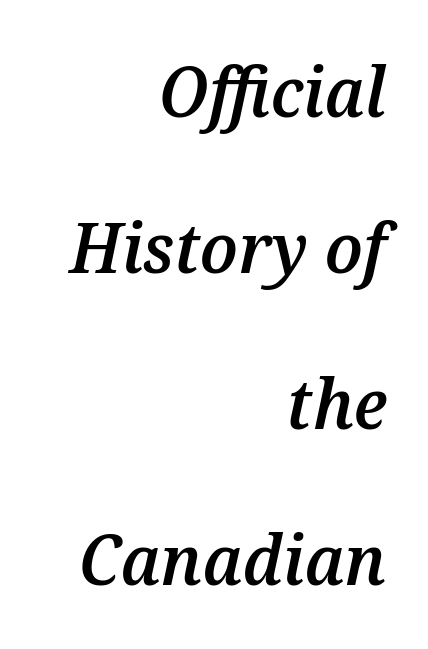
{"italic": "yes", "lean": "right", "slant_degrees": 12, "bold": "semi", "weight": "semibold", "width": "normal", "stroke_contrast": "medium", "x_height": "medium", "monospaced": "no", "underline": "no", "align": "right", "line_spacing": "loose", "line_spacing_ratio": 2.23, "letter_spacing": "normal", "letter_spacing_em": 0.0, "glyph_px": 70}
